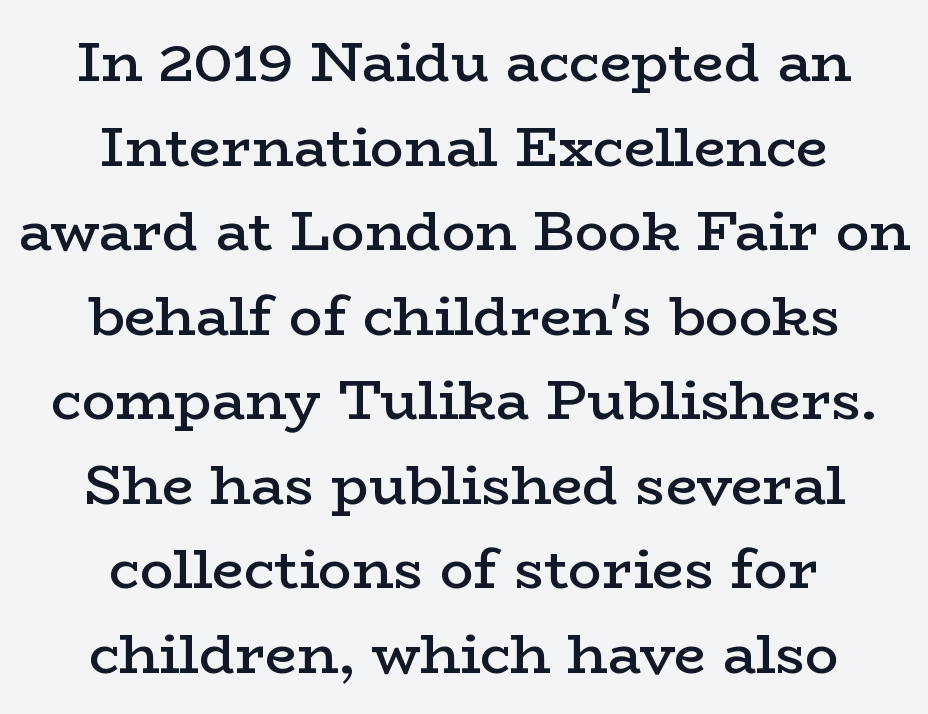
The image shows 56 px semibold, wide serif type, upright; set centered, normal line spacing (1.51x), normal letter spacing, not underlined; low stroke contrast and a medium x-height.
